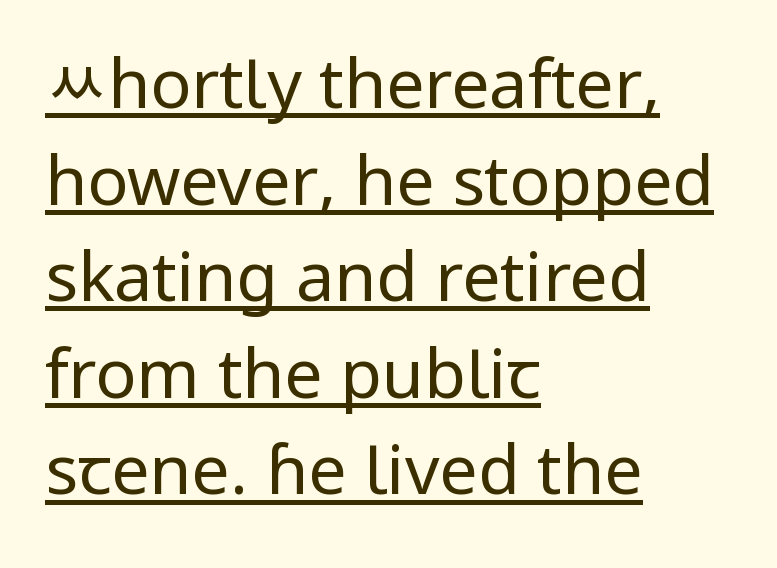
The image shows 68 px regular-weight sans-serif type, upright; set left-aligned, normal line spacing (1.42x), normal letter spacing, underlined; low stroke contrast and a medium x-height.
